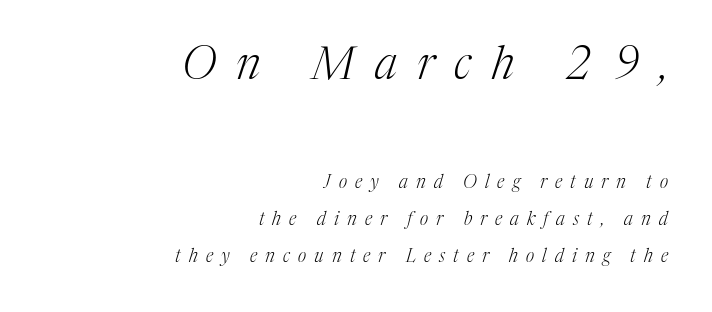
This sample uses expanded letter spacing, leaving extra air between glyphs. Posture: slanted. This layout puts the oversized block above and the modest block below. This sample has the flowing, uneven cadence of proportional lettering. No word sits above an underline.
